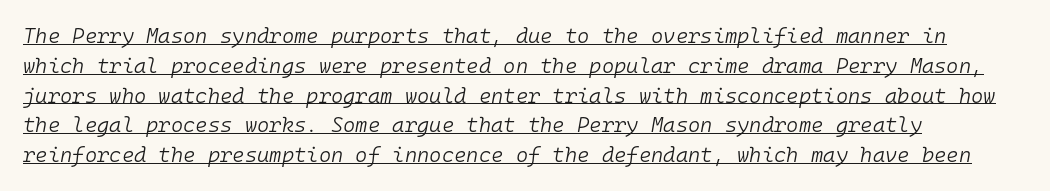
The image shows 21 px text type, italic (leaning right); set left-aligned, normal line spacing (1.42x), normal letter spacing, underlined.
